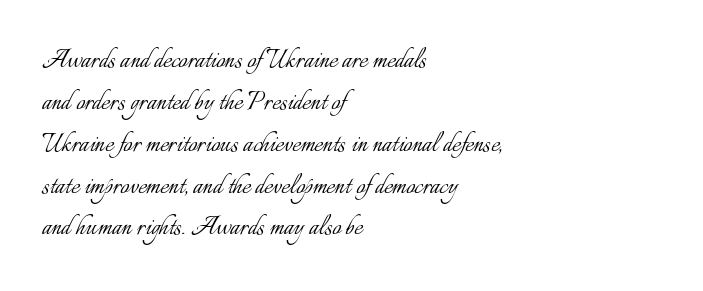
Q: Is the text bold? A: No.
Q: Is the text italic (slanted)? A: Yes.
Q: Is the text underlined? A: No.
Q: How is the paragraph aligned? A: Left-aligned.
Q: Is the spacing between letters normal or unusually wide? A: Normal.
Q: Is the spacing between lines tight, normal or loose? A: Normal.
Q: Width (condensed, normal, or wide)? A: Normal.
Q: Stroke contrast? A: Low.
Q: x-height? A: Small.
Q: Monospaced? A: No.
